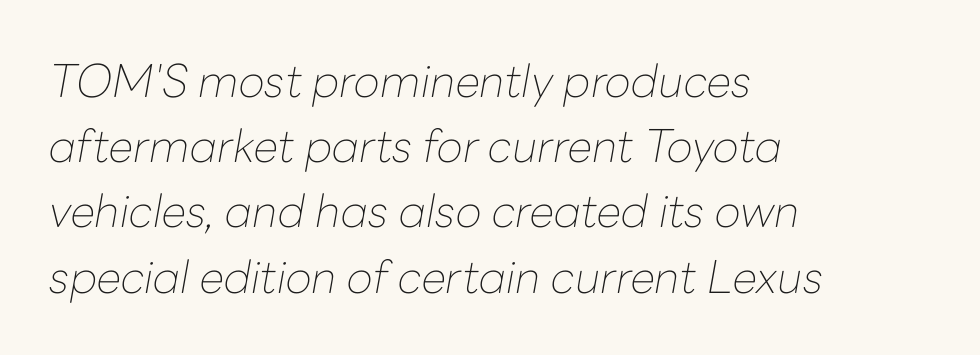
Q: Is the text bold? A: No.
Q: Is the text italic (slanted)? A: Yes, it leans right by about 10 degrees.
Q: Is the text underlined? A: No.
Q: How is the paragraph aligned? A: Left-aligned.
Q: Is the spacing between letters normal or unusually wide? A: Normal.
Q: Is the spacing between lines tight, normal or loose? A: Normal.
Q: Width (condensed, normal, or wide)? A: Normal.
Q: Stroke contrast? A: Low.
Q: x-height? A: Medium.
Q: Monospaced? A: No.
